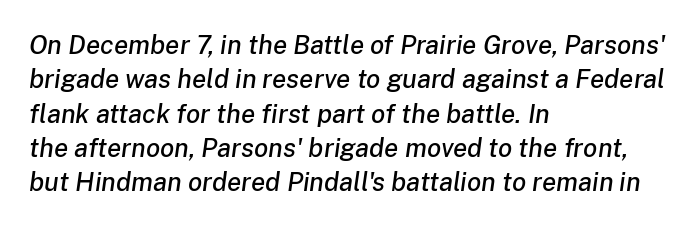
{"italic": "yes", "lean": "right", "slant_degrees": 8, "underline": "no", "align": "left", "line_spacing": "normal", "line_spacing_ratio": 1.32, "letter_spacing": "normal", "letter_spacing_em": 0.0, "glyph_px": 26}
